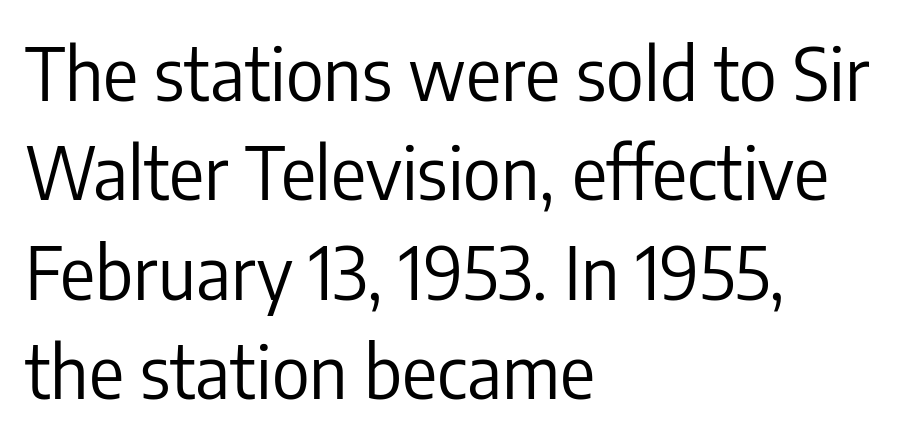
The image shows 73 px regular-weight, condensed sans-serif type, upright; set left-aligned, normal line spacing (1.36x), normal letter spacing, not underlined; low stroke contrast and a medium x-height.
